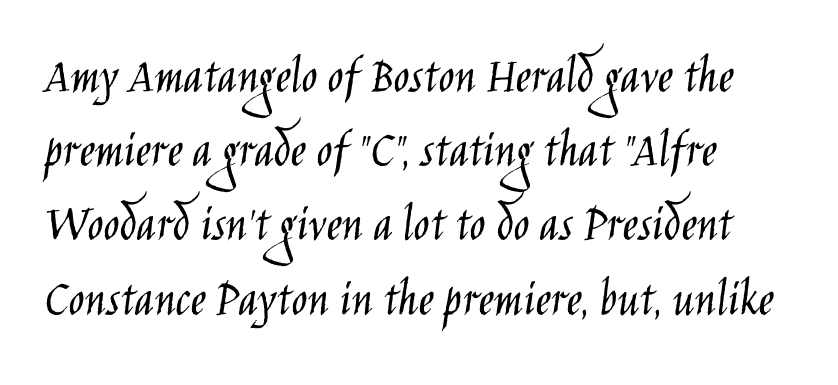
Q: Is the text bold? A: No.
Q: Is the text italic (slanted)? A: Yes.
Q: Is the typeface a serif or a sans-serif typeface? A: Sans-serif.
Q: Is the text underlined? A: No.
Q: How is the paragraph aligned? A: Left-aligned.
Q: Is the spacing between letters normal or unusually wide? A: Normal.
Q: Is the spacing between lines tight, normal or loose? A: Normal.
Q: Width (condensed, normal, or wide)? A: Condensed.
Q: Stroke contrast? A: Low.
Q: x-height? A: Large.
Q: Monospaced? A: No.
